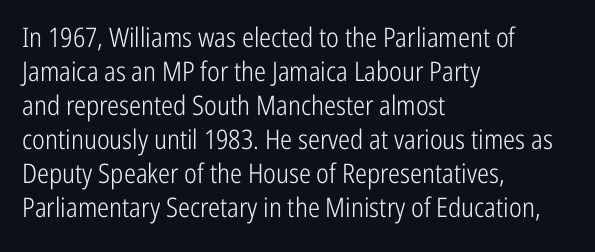
{"italic": "no", "bold": "no", "underline": "no", "align": "left", "line_spacing": "normal", "line_spacing_ratio": 1.26, "letter_spacing": "normal", "letter_spacing_em": 0.0, "glyph_px": 27}
